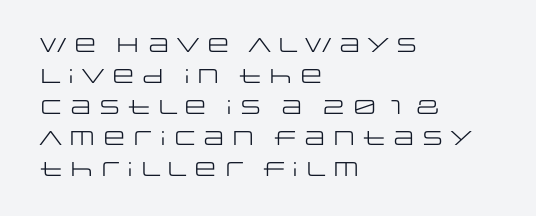
{"italic": "no", "bold": "no", "underline": "no", "align": "left", "line_spacing": "normal", "line_spacing_ratio": 1.55, "letter_spacing": "normal", "letter_spacing_em": 0.0, "glyph_px": 20}
